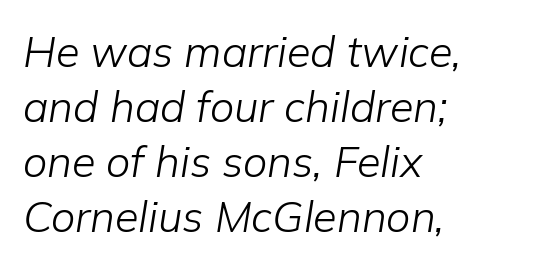
When letters slant like this, we call the style italic. Default kerning and tracking; the words read as compact shapes. These lines are rendered in a variable-pitch font. One glance says typical: line gaps are just what's usual.
